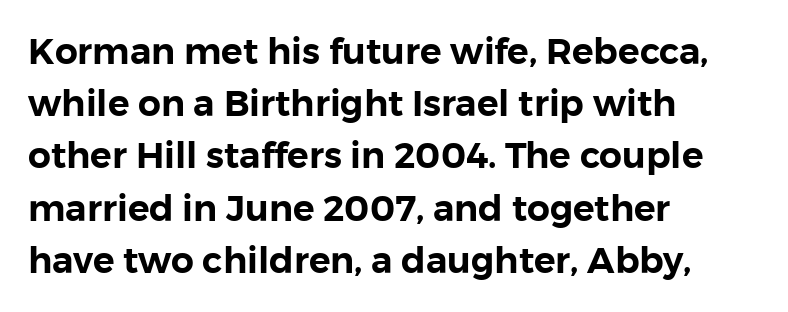
The image shows 36 px sans-serif type, upright; set left-aligned, normal line spacing (1.45x), normal letter spacing, not underlined; low stroke contrast and a medium x-height.
